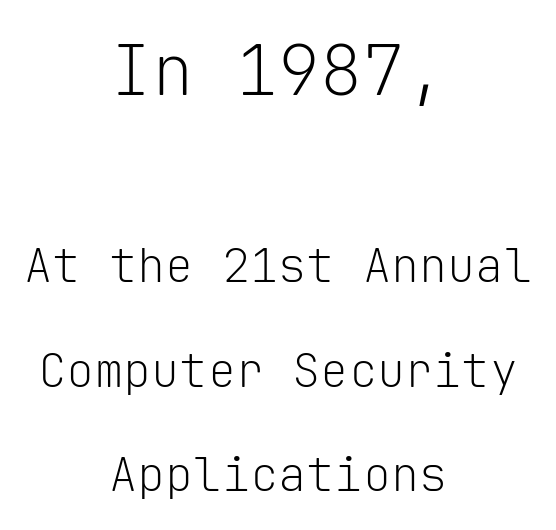
Q: Is the text bold? A: No.
Q: Is the text italic (slanted)? A: No, it is upright.
Q: Is the typeface a serif or a sans-serif typeface? A: Sans-serif.
Q: Is the text underlined? A: No.
Q: How is the paragraph aligned? A: Centered.
Q: Is the spacing between letters normal or unusually wide? A: Normal.
Q: Is the spacing between lines tight, normal or loose? A: Loose.
Q: Which block of text is set in a larger size, the first (top) or the second (bottom)? A: The first (top) one.
Q: Width (condensed, normal, or wide)? A: Normal.
Q: Stroke contrast? A: Low.
Q: x-height? A: Medium.
Q: Monospaced? A: Yes.
